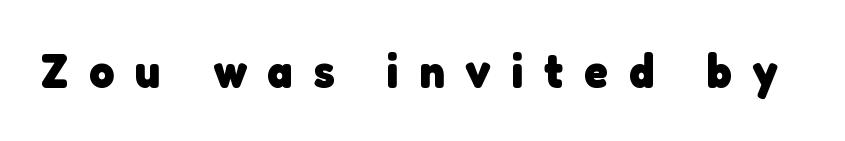
{"serif": "no", "bold": "yes", "weight": "heavy", "width": "normal", "stroke_contrast": "low", "x_height": "medium", "monospaced": "no", "underline": "no", "letter_spacing": "wide", "letter_spacing_em": 0.43, "glyph_px": 48}
